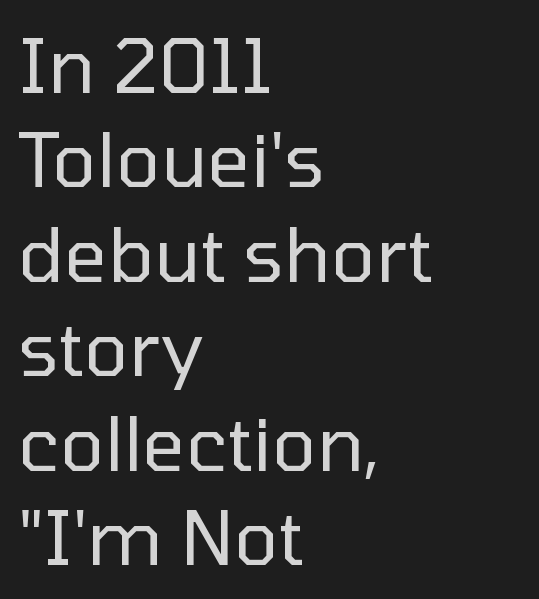
{"serif": "no", "italic": "no", "bold": "no", "weight": "regular", "width": "normal", "stroke_contrast": "low", "x_height": "medium", "monospaced": "no", "underline": "no", "align": "left", "line_spacing": "normal", "line_spacing_ratio": 1.26, "letter_spacing": "normal", "letter_spacing_em": 0.0, "glyph_px": 75}
